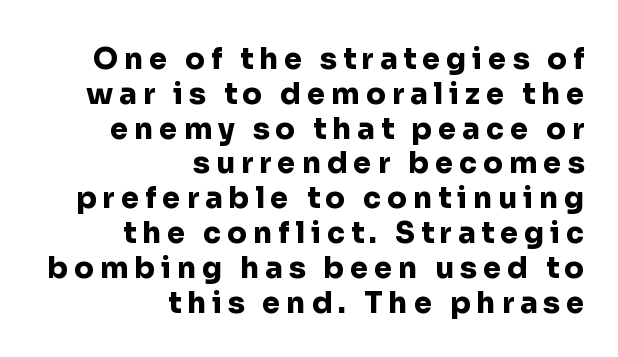
{"serif": "no", "italic": "no", "bold": "yes", "weight": "heavy", "width": "normal", "stroke_contrast": "low", "x_height": "medium", "monospaced": "no", "underline": "no", "align": "right", "line_spacing_ratio": 1.2, "letter_spacing": "wide", "letter_spacing_em": 0.21, "glyph_px": 29}
